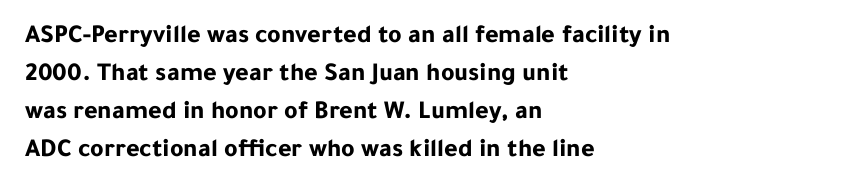
Q: Is the text bold? A: Yes.
Q: Is the text italic (slanted)? A: No, it is upright.
Q: Is the text underlined? A: No.
Q: How is the paragraph aligned? A: Left-aligned.
Q: Is the spacing between letters normal or unusually wide? A: Normal.
Q: Is the spacing between lines tight, normal or loose? A: Normal.
